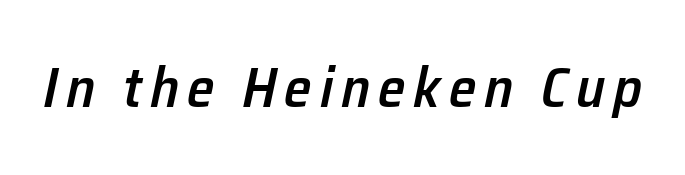
The image shows 56 px semibold type, italic (leaning right); set not underlined; low stroke contrast and a medium x-height.
